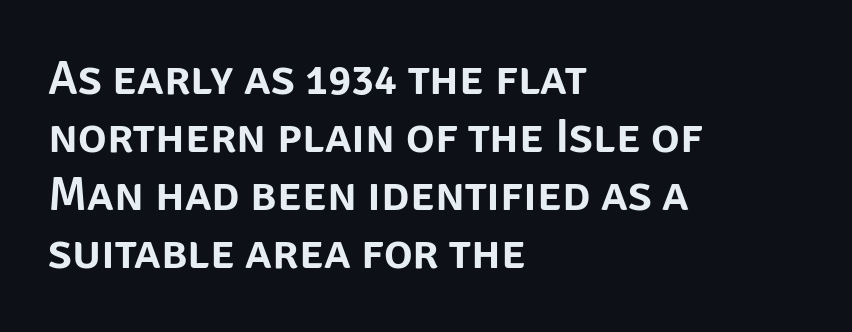
Q: Is the text italic (slanted)? A: No, it is upright.
Q: Is the typeface a serif or a sans-serif typeface? A: Sans-serif.
Q: Is the text underlined? A: No.
Q: How is the paragraph aligned? A: Left-aligned.
Q: Is the spacing between letters normal or unusually wide? A: Normal.
Q: Width (condensed, normal, or wide)? A: Normal.
Q: Stroke contrast? A: Low.
Q: x-height? A: Large.
Q: Monospaced? A: No.
